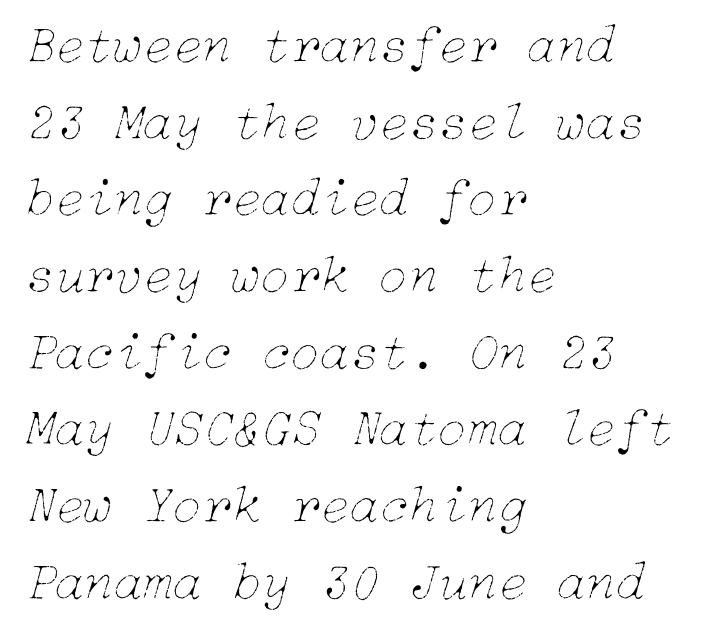
The image shows 54 px thin type, italic (leaning right); set left-aligned, normal line spacing (1.42x), normal letter spacing, not underlined; low stroke contrast and a medium x-height.
